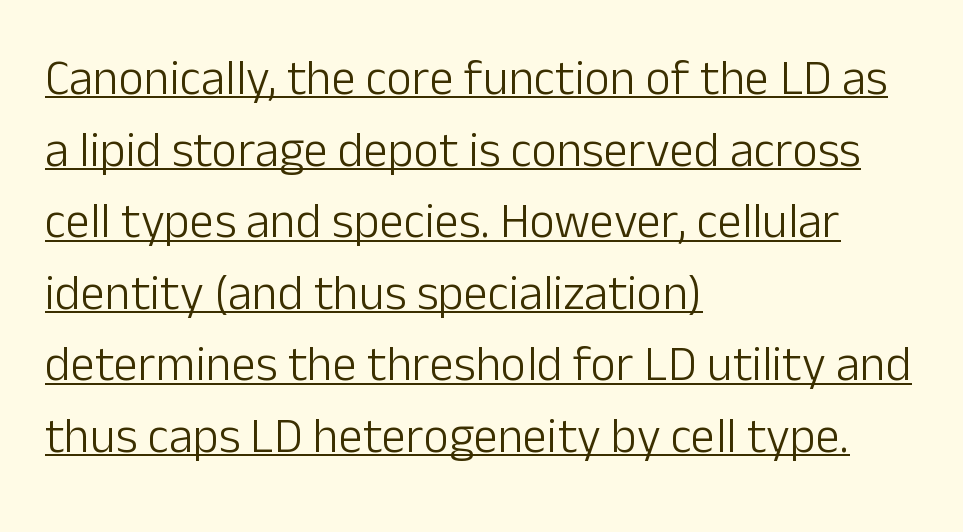
Q: Is the text bold? A: No.
Q: Is the text italic (slanted)? A: No, it is upright.
Q: Is the typeface a serif or a sans-serif typeface? A: Sans-serif.
Q: Is the text underlined? A: Yes.
Q: How is the paragraph aligned? A: Left-aligned.
Q: Is the spacing between letters normal or unusually wide? A: Normal.
Q: Is the spacing between lines tight, normal or loose? A: Normal.
Q: Width (condensed, normal, or wide)? A: Normal.
Q: Stroke contrast? A: Low.
Q: x-height? A: Medium.
Q: Monospaced? A: No.
